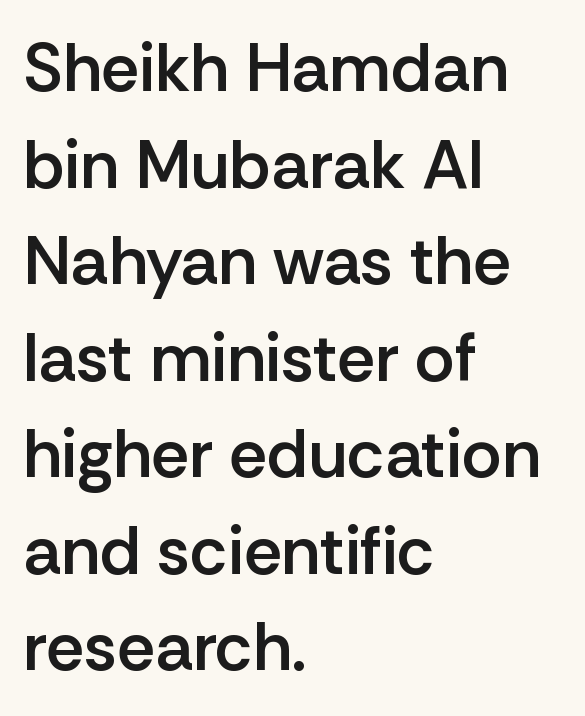
{"serif": "no", "italic": "no", "bold": "semi", "weight": "semibold", "width": "normal", "stroke_contrast": "low", "x_height": "medium", "monospaced": "no", "underline": "no", "align": "left", "line_spacing": "normal", "line_spacing_ratio": 1.42, "letter_spacing": "normal", "letter_spacing_em": 0.0, "glyph_px": 68}
